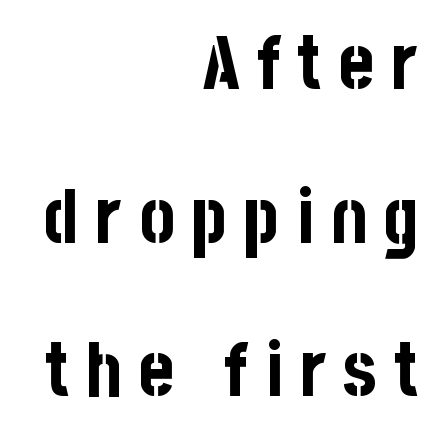
In terms of letterspacing, this is a distinctly airy, spread setting. The type family on display is of the sans-serif kind. Type without underlining. Compared with an ordinary text face, these strokes are far heavier — a full bold. All the whitespace from short lines collects on the left.
